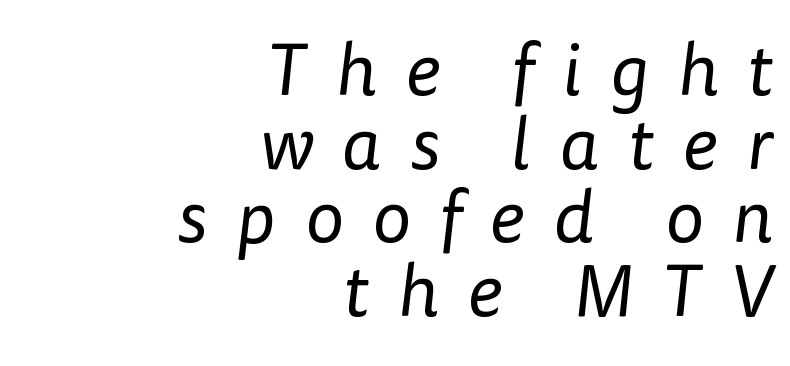
Q: Is the text bold? A: No.
Q: Is the typeface a serif or a sans-serif typeface? A: Sans-serif.
Q: Is the text underlined? A: No.
Q: How is the paragraph aligned? A: Right-aligned.
Q: Is the spacing between letters normal or unusually wide? A: Unusually wide.
Q: Is the spacing between lines tight, normal or loose? A: Tight.
Q: Width (condensed, normal, or wide)? A: Normal.
Q: Stroke contrast? A: Low.
Q: x-height? A: Medium.
Q: Monospaced? A: No.
